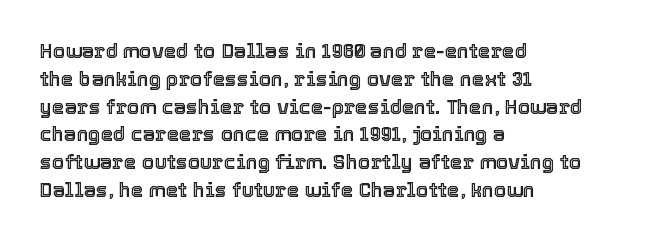
{"italic": "no", "underline": "no", "align": "left", "line_spacing": "normal", "line_spacing_ratio": 1.39, "letter_spacing": "normal", "letter_spacing_em": 0.0, "glyph_px": 20}
